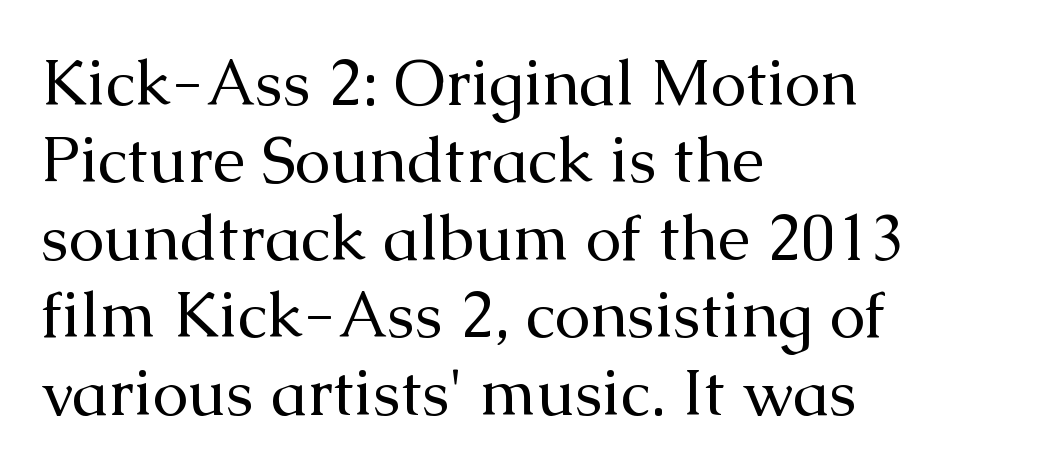
Q: Is the text bold? A: No.
Q: Is the text italic (slanted)? A: No, it is upright.
Q: Is the typeface a serif or a sans-serif typeface? A: Serif.
Q: Is the text underlined? A: No.
Q: How is the paragraph aligned? A: Left-aligned.
Q: Is the spacing between letters normal or unusually wide? A: Normal.
Q: Width (condensed, normal, or wide)? A: Normal.
Q: Stroke contrast? A: Medium.
Q: x-height? A: Medium.
Q: Monospaced? A: No.
